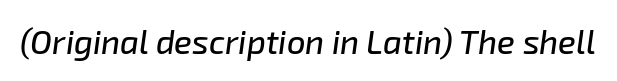
Nobody touched the tracking dial on this one. Proportional: the letters do not fall into vertical columns. Beneath every word, the page is bare. Tall strokes in this sample are angled rather than plumb.
